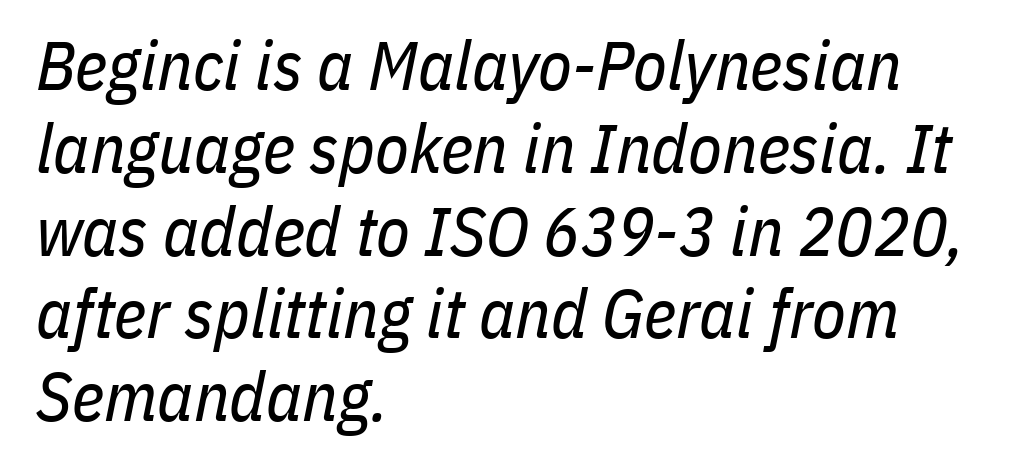
Q: Is the text bold? A: No.
Q: Is the text italic (slanted)? A: Yes, it leans right by about 11 degrees.
Q: Is the text underlined? A: No.
Q: How is the paragraph aligned? A: Left-aligned.
Q: Is the spacing between letters normal or unusually wide? A: Normal.
Q: Width (condensed, normal, or wide)? A: Condensed.
Q: Stroke contrast? A: Low.
Q: x-height? A: Medium.
Q: Monospaced? A: No.
